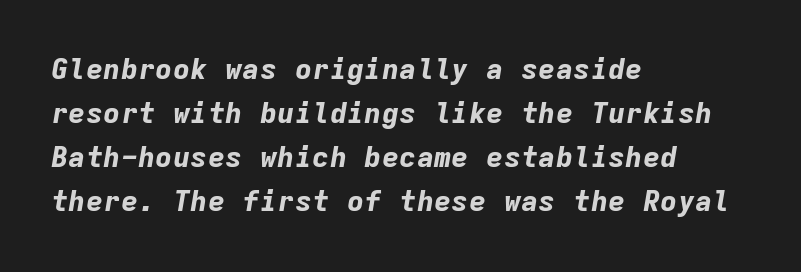
Q: Is the text bold? A: Yes.
Q: Is the text italic (slanted)? A: Yes, it leans right by about 9 degrees.
Q: Is the text underlined? A: No.
Q: How is the paragraph aligned? A: Left-aligned.
Q: Is the spacing between letters normal or unusually wide? A: Normal.
Q: Is the spacing between lines tight, normal or loose? A: Normal.
Q: Width (condensed, normal, or wide)? A: Normal.
Q: Stroke contrast? A: Low.
Q: x-height? A: Medium.
Q: Monospaced? A: Yes.
